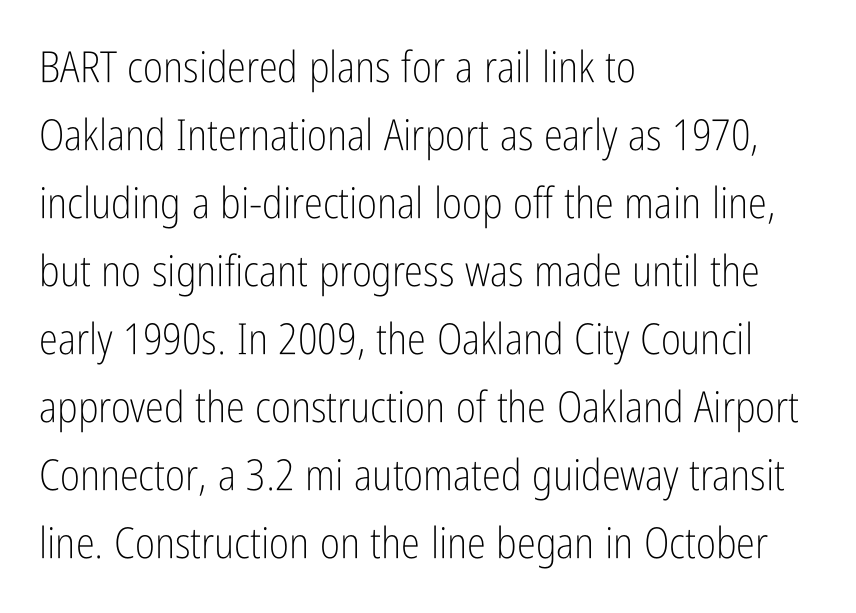
The image shows 43 px light, condensed sans-serif type, upright; set left-aligned, normal line spacing (1.58x), normal letter spacing, not underlined; low stroke contrast and a medium x-height.
